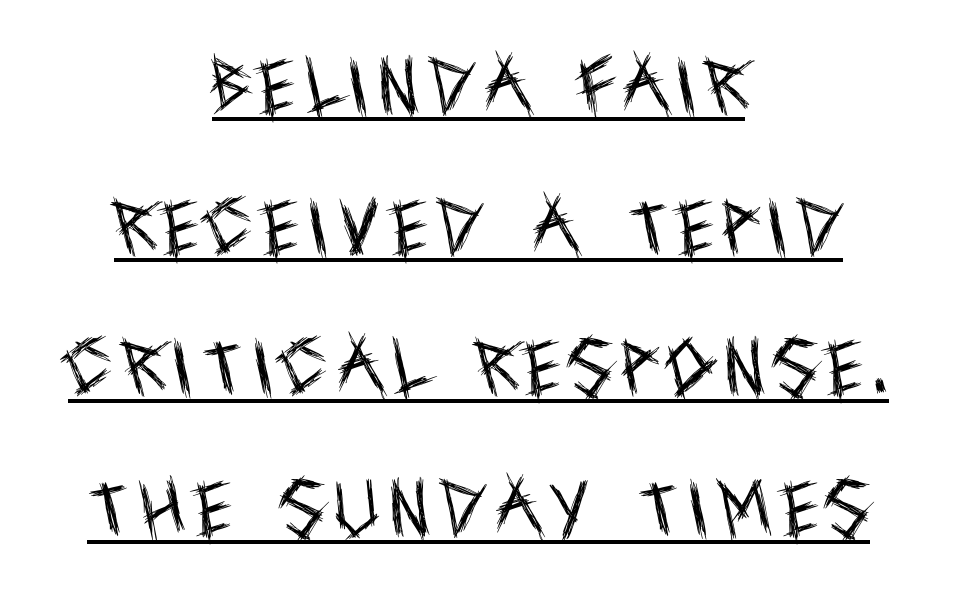
Vertically, the passage feels expansive, rows floating well apart. Each line is balanced around a shared central axis. The characters are drawn with everyday or finer stroke widths. This sample has the flowing, uneven cadence of proportional lettering.
